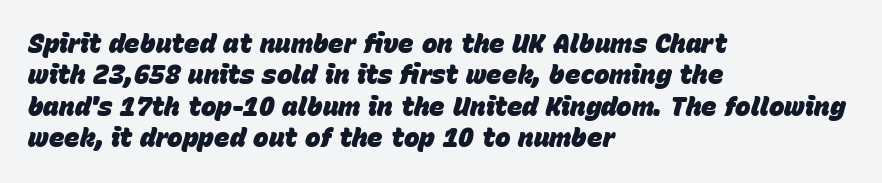
Q: Is the text bold? A: Yes.
Q: Is the text italic (slanted)? A: Yes, it leans right by about 15 degrees.
Q: Is the text underlined? A: No.
Q: How is the paragraph aligned? A: Left-aligned.
Q: Is the spacing between letters normal or unusually wide? A: Normal.
